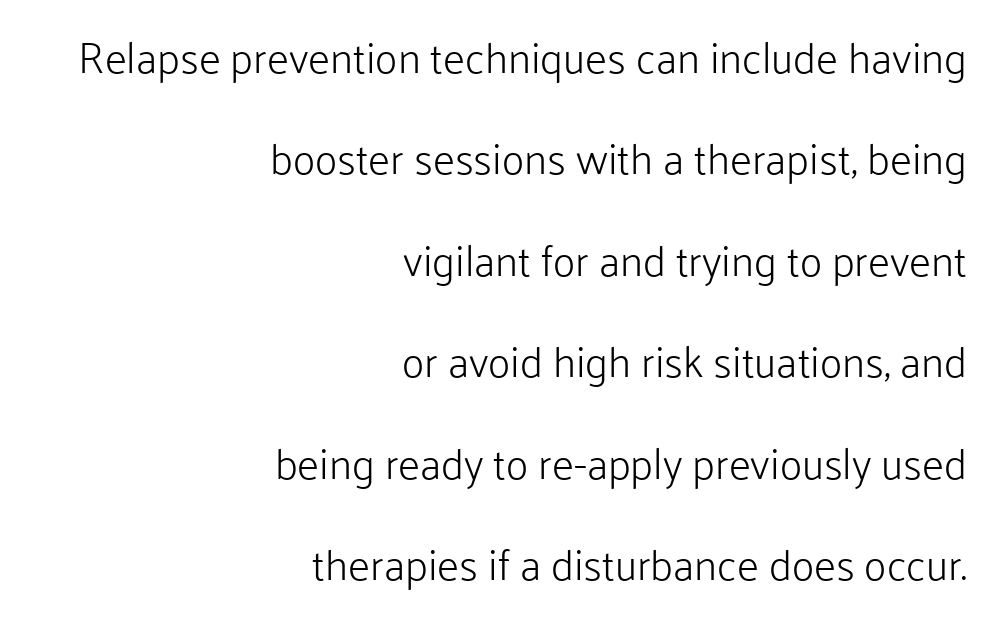
Teacher's note: observe the even right margin — that is flush-right alignment. This sample has the flowing, uneven cadence of proportional lettering. Type style note: lacks serifs. Between one letter and the next there's only the usual sliver of space.
